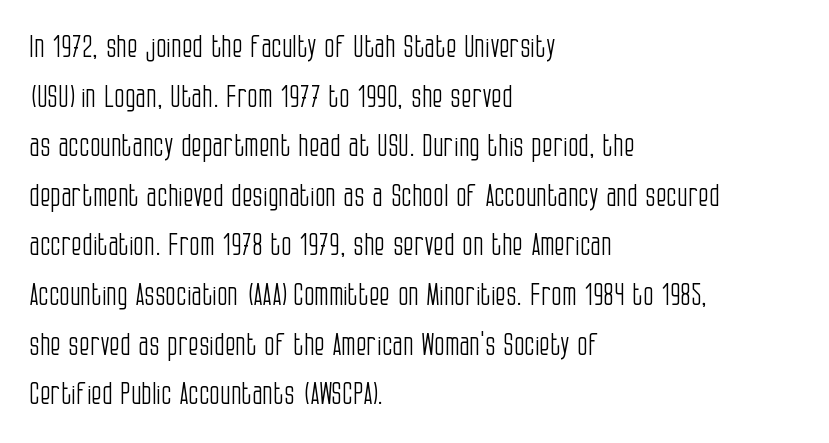
The image shows 31 px light, condensed sans-serif type, upright; set left-aligned, normal line spacing (1.6x), normal letter spacing, not underlined; low stroke contrast and a large x-height.
